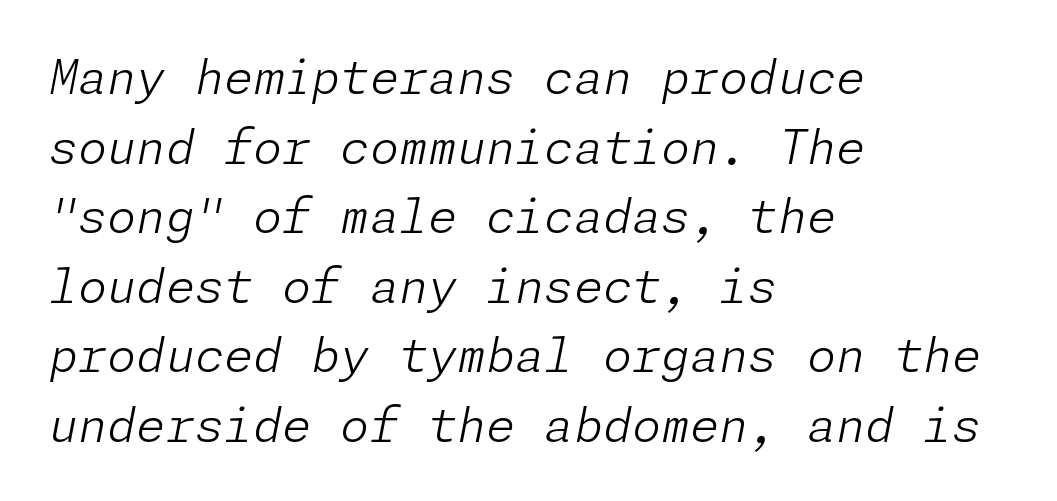
The image shows 47 px light type, italic (leaning right); set left-aligned, normal line spacing (1.48x), normal letter spacing, not underlined; low stroke contrast and a medium x-height.
